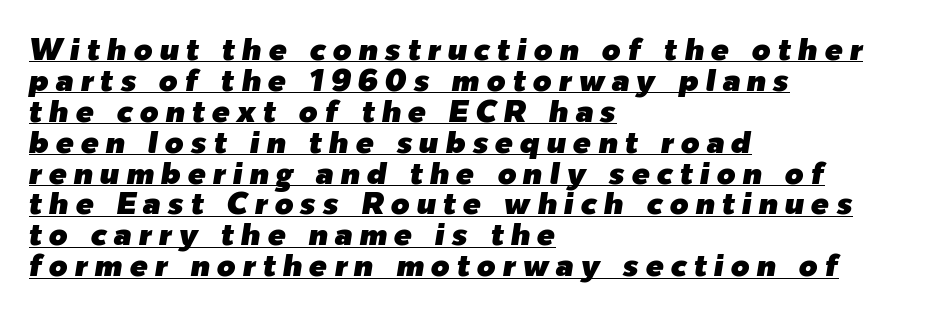
Q: Is the text italic (slanted)? A: Yes, it leans right by about 9 degrees.
Q: Is the text underlined? A: Yes.
Q: How is the paragraph aligned? A: Left-aligned.
Q: Is the spacing between letters normal or unusually wide? A: Unusually wide.
Q: Is the spacing between lines tight, normal or loose? A: Tight.
Q: Width (condensed, normal, or wide)? A: Normal.
Q: Stroke contrast? A: Low.
Q: x-height? A: Medium.
Q: Monospaced? A: No.
